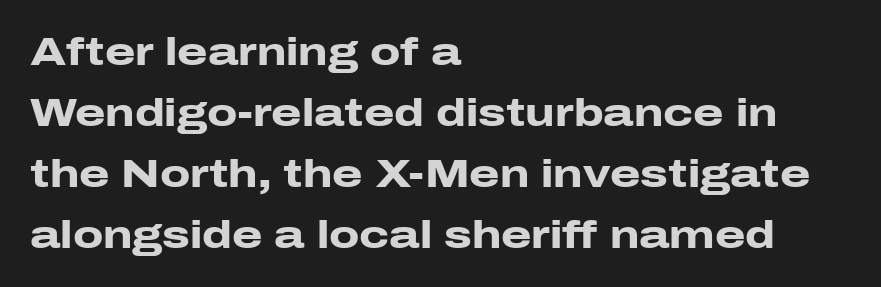
A full-strength bold gives these letters their thick strokes. Regarding leading, the lines here are spaced in the standard way. You could not count columns in this text — the font is proportionally spaced. Is there any slant? The stems are plumb. Standard letterfit; no display-style spreading of the glyphs.
